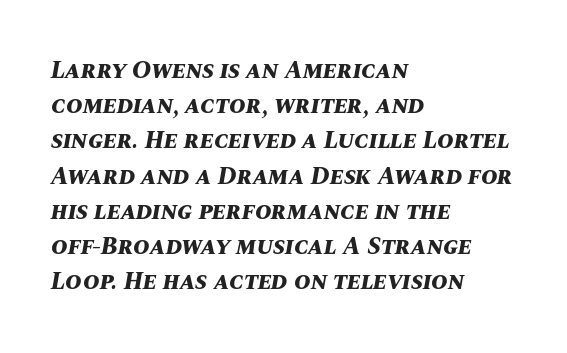
If you drew a ruler down the left edge, every line would touch it. The rows are spaced the way most documents space them. Heavy-handed strokes throughout: this text is bold. These lines keep a tight, regular rhythm from letter to letter. The rendering applies a slant to the glyphs. The foot of each line stays bare and open.
